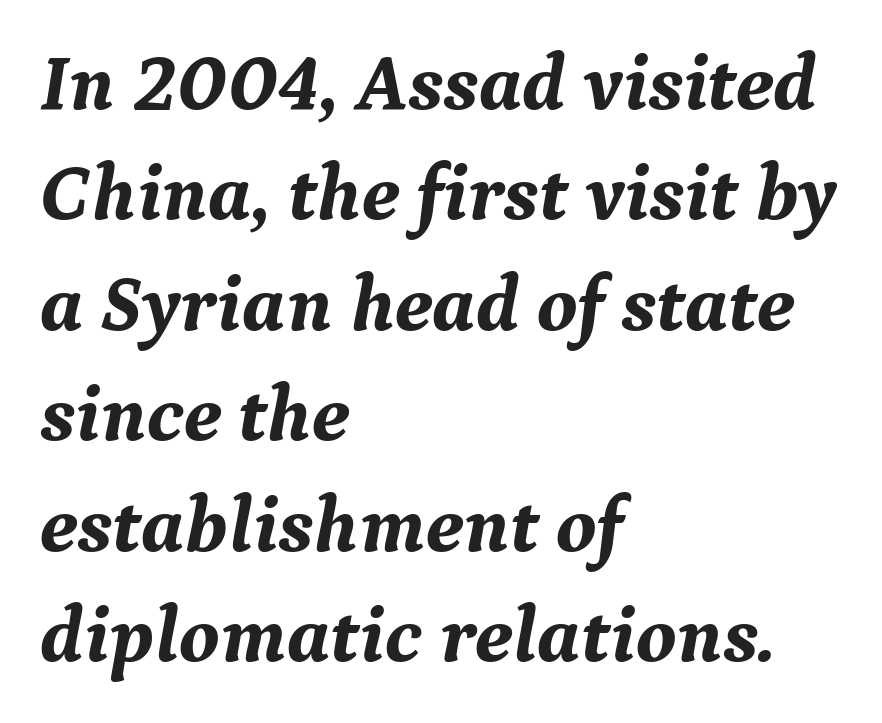
Heavy, bold letterforms. In terms of letterform style, serifs are clearly present. Does extra space separate the letters? No, they use regular spacing. The passage shown is not underscored anywhere.
